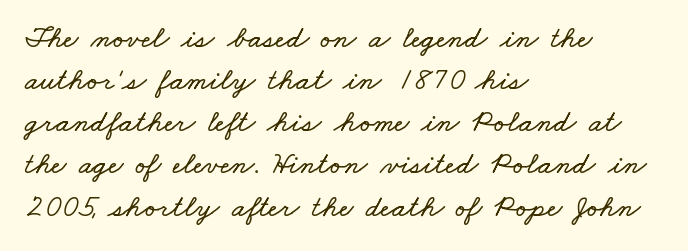
Q: Is the text underlined? A: No.
Q: How is the paragraph aligned? A: Left-aligned.
Q: Is the spacing between letters normal or unusually wide? A: Normal.
Q: Is the spacing between lines tight, normal or loose? A: Normal.
Q: Width (condensed, normal, or wide)? A: Wide.
Q: Stroke contrast? A: Low.
Q: x-height? A: Small.
Q: Monospaced? A: No.
